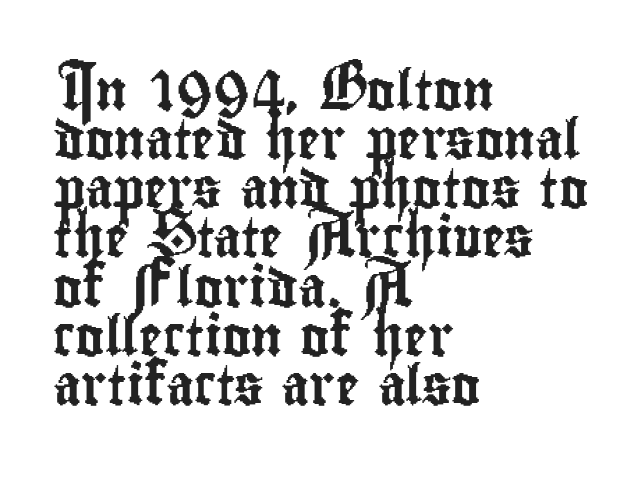
Q: Is the text italic (slanted)? A: No, it is upright.
Q: Is the typeface a serif or a sans-serif typeface? A: Sans-serif.
Q: Is the text underlined? A: No.
Q: How is the paragraph aligned? A: Left-aligned.
Q: Is the spacing between letters normal or unusually wide? A: Normal.
Q: Is the spacing between lines tight, normal or loose? A: Normal.
Q: Width (condensed, normal, or wide)? A: Condensed.
Q: Stroke contrast? A: Low.
Q: x-height? A: Small.
Q: Monospaced? A: No.
